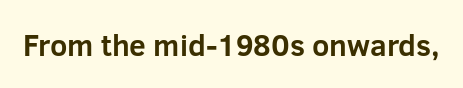
The image shows 30 px bold sans-serif type, upright; set normal letter spacing, not underlined; low stroke contrast and a medium x-height.
